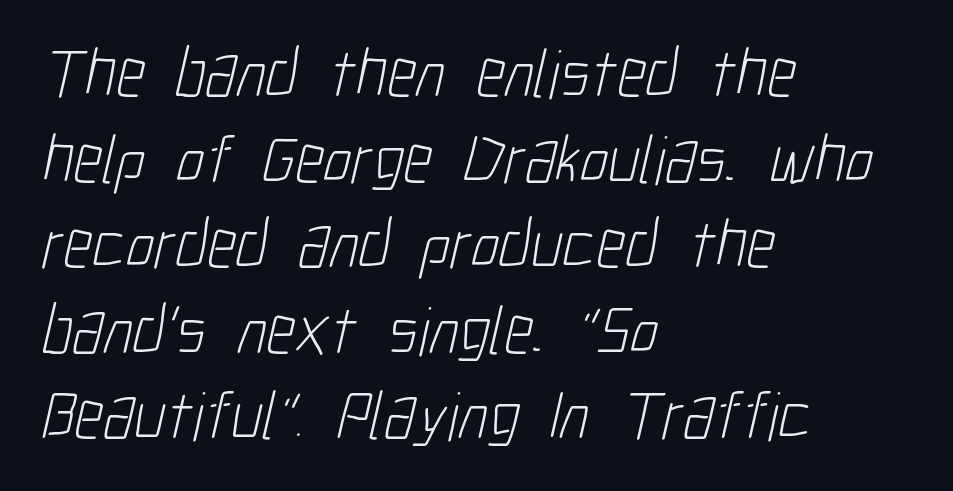
Q: Is the text bold? A: No.
Q: Is the typeface a serif or a sans-serif typeface? A: Sans-serif.
Q: Is the text underlined? A: No.
Q: How is the paragraph aligned? A: Left-aligned.
Q: Is the spacing between letters normal or unusually wide? A: Normal.
Q: Width (condensed, normal, or wide)? A: Condensed.
Q: Stroke contrast? A: Low.
Q: x-height? A: Medium.
Q: Monospaced? A: No.
